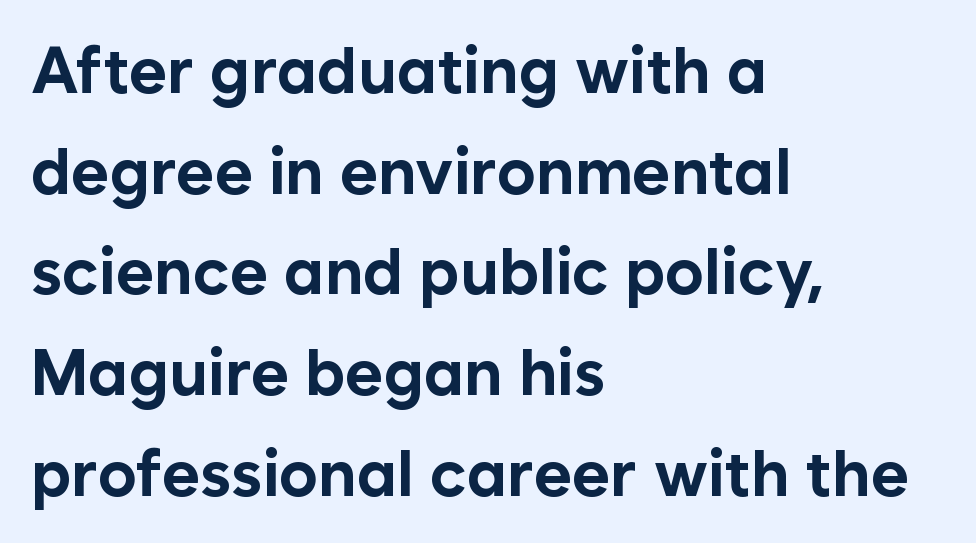
{"serif": "no", "italic": "no", "bold": "yes", "weight": "bold", "width": "normal", "stroke_contrast": "low", "x_height": "medium", "monospaced": "no", "underline": "no", "align": "left", "line_spacing": "normal", "line_spacing_ratio": 1.55, "letter_spacing": "normal", "letter_spacing_em": 0.0, "glyph_px": 65}
